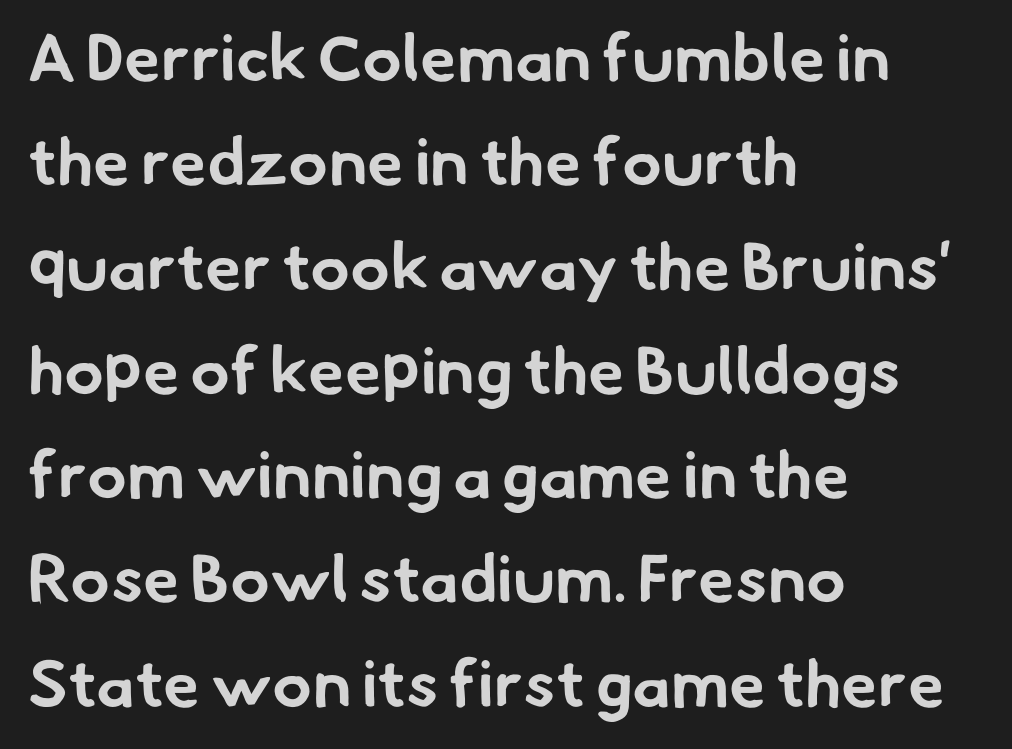
Q: Is the text bold? A: Yes.
Q: Is the typeface a serif or a sans-serif typeface? A: Sans-serif.
Q: Is the text underlined? A: No.
Q: How is the paragraph aligned? A: Left-aligned.
Q: Is the spacing between letters normal or unusually wide? A: Normal.
Q: Is the spacing between lines tight, normal or loose? A: Normal.
Q: Width (condensed, normal, or wide)? A: Normal.
Q: Stroke contrast? A: Low.
Q: x-height? A: Small.
Q: Monospaced? A: No.
